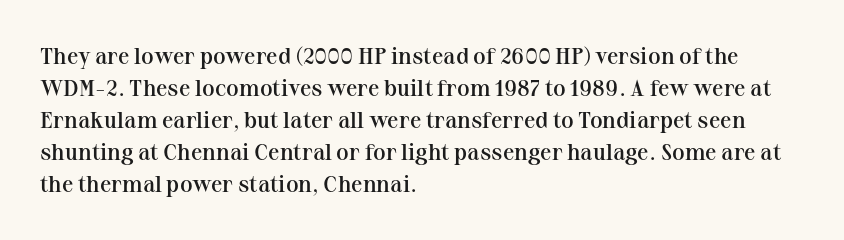
Q: Is the text bold? A: Semi-bold.
Q: Is the text italic (slanted)? A: No, it is upright.
Q: Is the text underlined? A: No.
Q: How is the paragraph aligned? A: Left-aligned.
Q: Is the spacing between letters normal or unusually wide? A: Normal.
Q: Is the spacing between lines tight, normal or loose? A: Normal.
